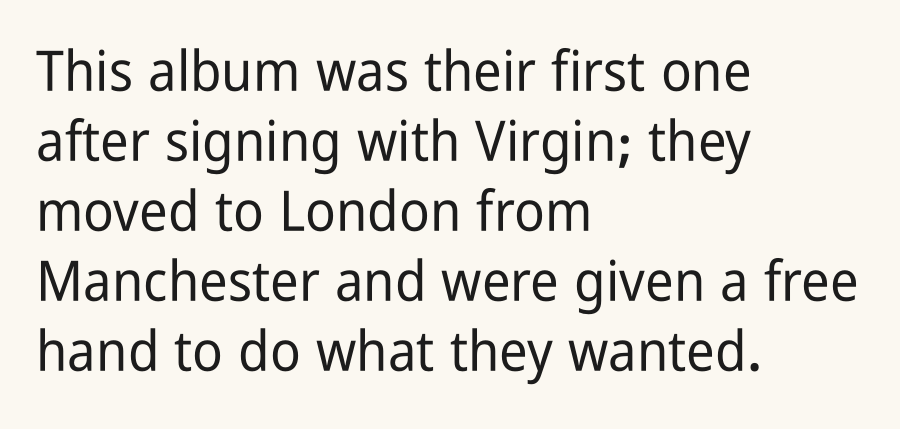
Are there feet on the stems? There aren't — it's a sans. Tracking here is standard; glyphs follow each other at the usual distance. The rows are spaced the way most documents space them. The specimen reads as upright at a glance. Varying glyph widths throughout — classic text-font behaviour.
